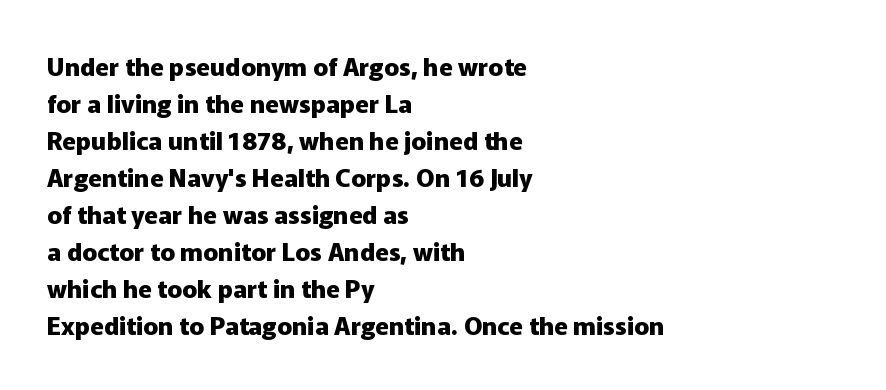
Horizontally, the lines are justified to the leading edge only. These words are printed bold, with thick strokes throughout. These lines sit exactly where default settings would place them. Every character sits straight up, as roman type does. Beneath every word, the page is bare.
